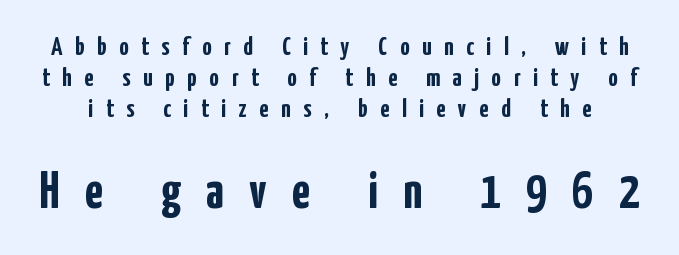
Q: Is the text bold? A: Yes.
Q: Is the text italic (slanted)? A: No, it is upright.
Q: Is the typeface a serif or a sans-serif typeface? A: Sans-serif.
Q: Is the text underlined? A: No.
Q: Is the spacing between letters normal or unusually wide? A: Unusually wide.
Q: Which block of text is set in a larger size, the first (top) or the second (bottom)? A: The second (bottom) one.
Q: Width (condensed, normal, or wide)? A: Condensed.
Q: Stroke contrast? A: Low.
Q: x-height? A: Medium.
Q: Monospaced? A: No.
